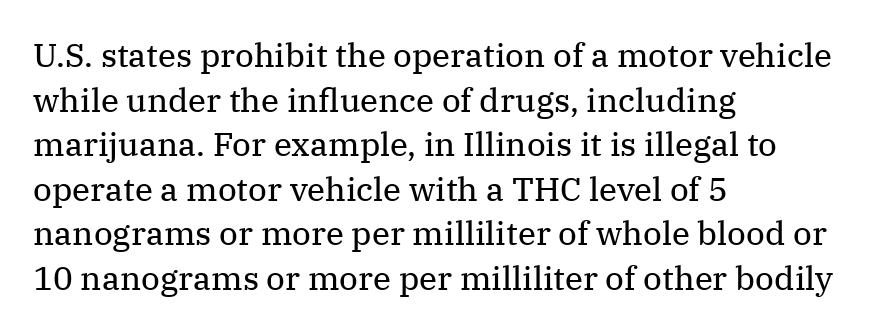
Proportional: the letters do not fall into vertical columns. What kind of face is this? One with serifs. Is there any slant? The stems are plumb. The letters sit at their default tracking, neither squeezed nor spread. Bold? No — there's no thickening of the strokes. Where is the straight margin? On the left.
